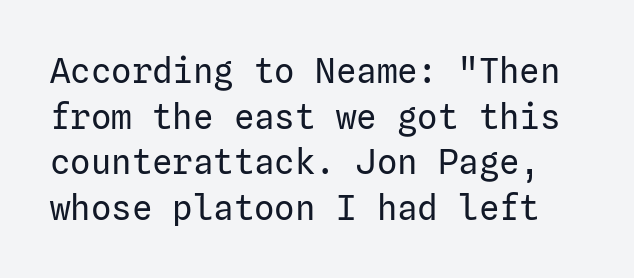
The image shows 34 px regular-weight sans-serif type, upright; set normal line spacing (1.34x), normal letter spacing, not underlined; low stroke contrast and a medium x-height.
